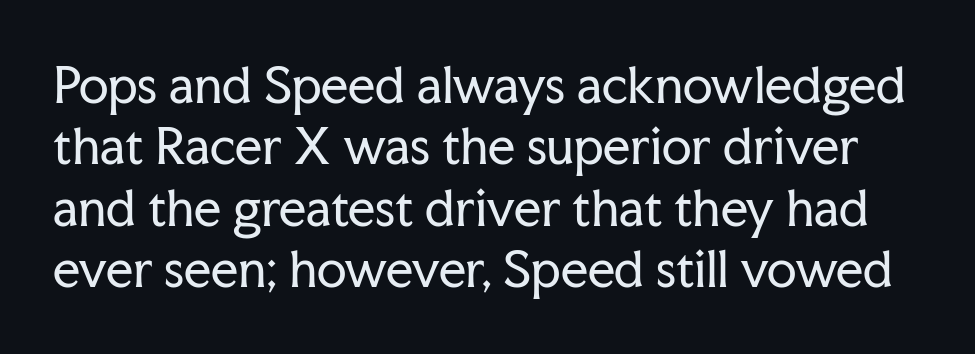
Q: Is the text bold? A: No.
Q: Is the text italic (slanted)? A: No, it is upright.
Q: Is the typeface a serif or a sans-serif typeface? A: Serif.
Q: Is the text underlined? A: No.
Q: Is the spacing between letters normal or unusually wide? A: Normal.
Q: Is the spacing between lines tight, normal or loose? A: Normal.
Q: Width (condensed, normal, or wide)? A: Normal.
Q: Stroke contrast? A: Low.
Q: x-height? A: Medium.
Q: Monospaced? A: No.
